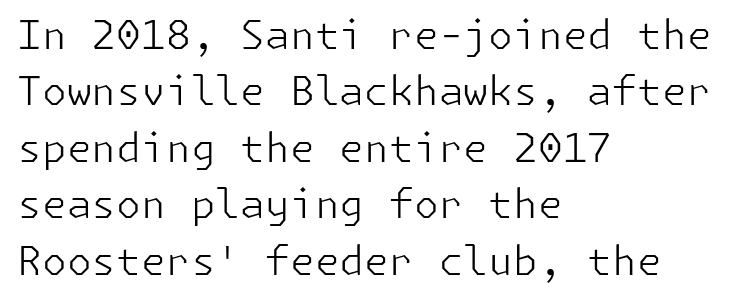
{"serif": "no", "italic": "no", "bold": "no", "weight": "light", "width": "normal", "stroke_contrast": "low", "x_height": "medium", "underline": "no", "align": "left", "line_spacing": "normal", "line_spacing_ratio": 1.41, "letter_spacing": "normal", "letter_spacing_em": 0.0, "glyph_px": 40}
